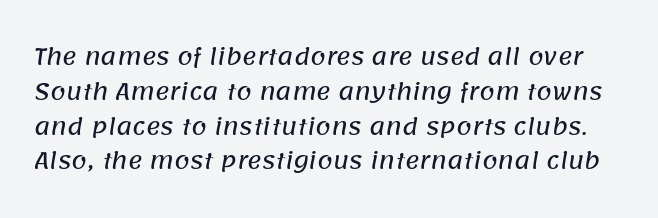
Has an underline been added? It has not. Regarding leading, the lines here are spaced in the standard way. Students, note that the glyphs here touch the page at normal intervals.
